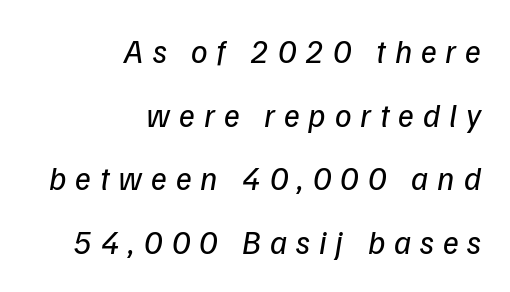
Varying glyph widths throughout — classic text-font behaviour. The tracking reads as deliberately expanded to a designer's eye. In CSS terms this would be text-align: right. A sans-serif font was chosen for this passage.
